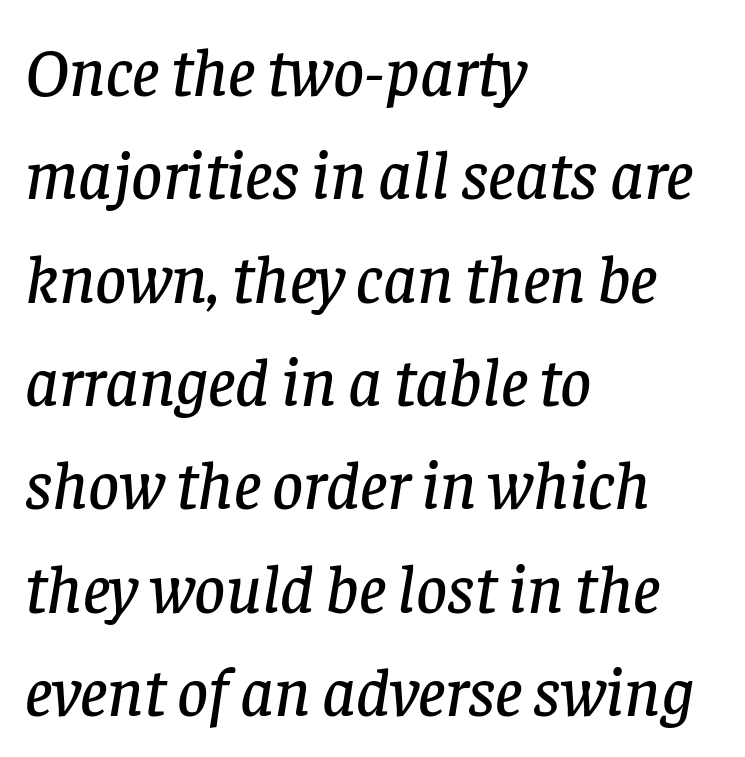
This sample has the flowing, uneven cadence of proportional lettering. Decoration check: the copy has no underline. The lines are quadded left. Line spacing here is normal. This sample uses a serif face.
